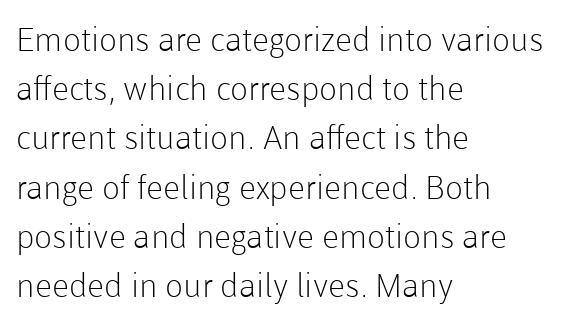
Q: Is the text bold? A: No.
Q: Is the text italic (slanted)? A: No, it is upright.
Q: Is the typeface a serif or a sans-serif typeface? A: Sans-serif.
Q: Is the text underlined? A: No.
Q: How is the paragraph aligned? A: Left-aligned.
Q: Is the spacing between letters normal or unusually wide? A: Normal.
Q: Is the spacing between lines tight, normal or loose? A: Normal.
Q: Width (condensed, normal, or wide)? A: Normal.
Q: Stroke contrast? A: Low.
Q: x-height? A: Medium.
Q: Monospaced? A: No.
